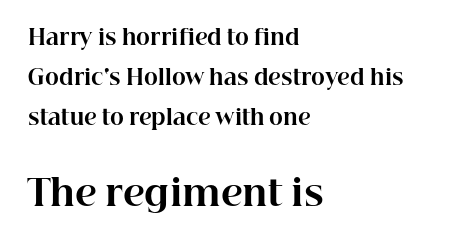
{"serif": "yes", "italic": "no", "bold": "yes", "weight": "bold", "width": "normal", "stroke_contrast": "high", "x_height": "medium", "monospaced": "no", "underline": "no", "align": "left", "line_spacing": "loose", "line_spacing_ratio": 1.91, "letter_spacing": "normal", "letter_spacing_em": 0.0, "larger_block": "second", "size_ratio": 1.71, "glyph_px": 36}
